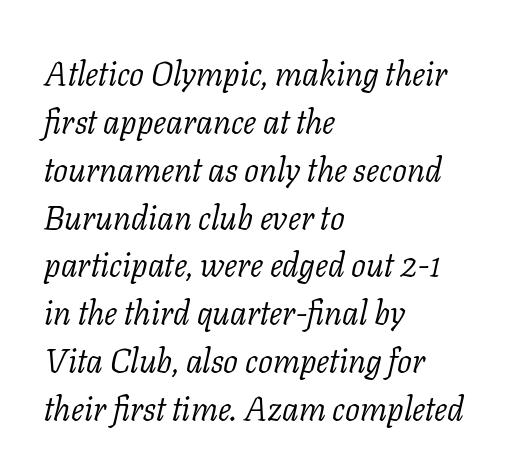
Q: Is the text bold? A: No.
Q: Is the text italic (slanted)? A: Yes, it leans right by about 11 degrees.
Q: Is the typeface a serif or a sans-serif typeface? A: Serif.
Q: Is the text underlined? A: No.
Q: How is the paragraph aligned? A: Left-aligned.
Q: Is the spacing between letters normal or unusually wide? A: Normal.
Q: Is the spacing between lines tight, normal or loose? A: Normal.
Q: Width (condensed, normal, or wide)? A: Normal.
Q: Stroke contrast? A: Low.
Q: x-height? A: Medium.
Q: Monospaced? A: No.
